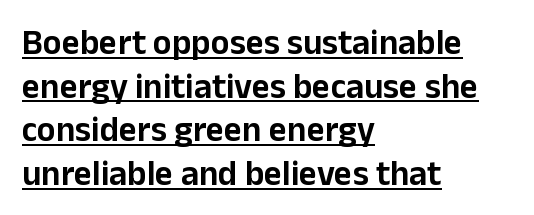
{"serif": "no", "italic": "no", "width": "normal", "stroke_contrast": "low", "x_height": "medium", "monospaced": "no", "underline": "yes", "align": "left", "line_spacing": "normal", "line_spacing_ratio": 1.25, "letter_spacing": "normal", "letter_spacing_em": 0.0, "glyph_px": 35}
